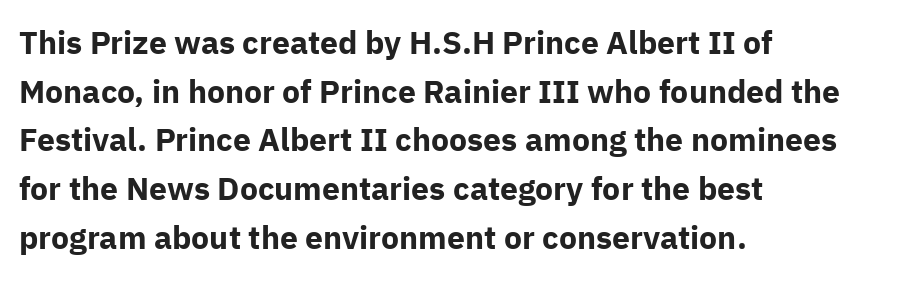
The image shows 32 px bold sans-serif type, upright; set left-aligned, normal line spacing (1.52x), normal letter spacing, not underlined; low stroke contrast and a medium x-height.
